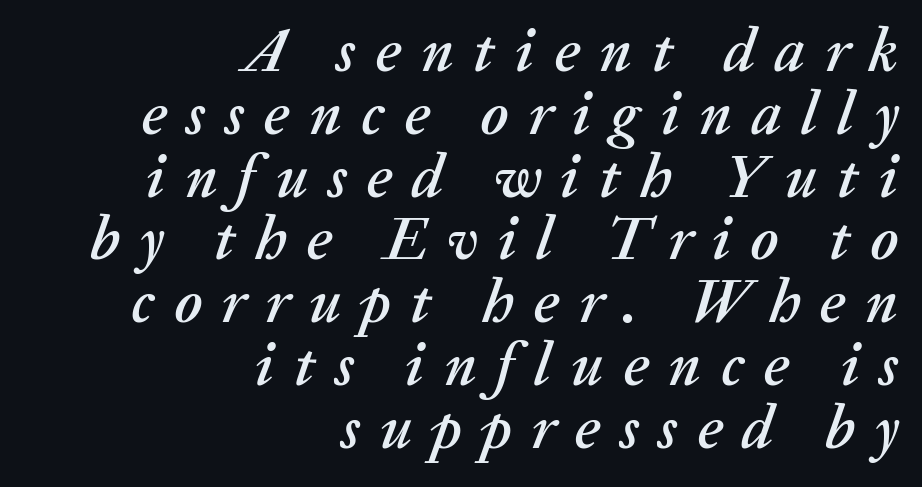
The image shows 61 px text type, italic (leaning right); set right-aligned, tight line spacing (1.03x), unusually wide letter spacing (+0.32 em), not underlined; medium stroke contrast and a medium x-height.
